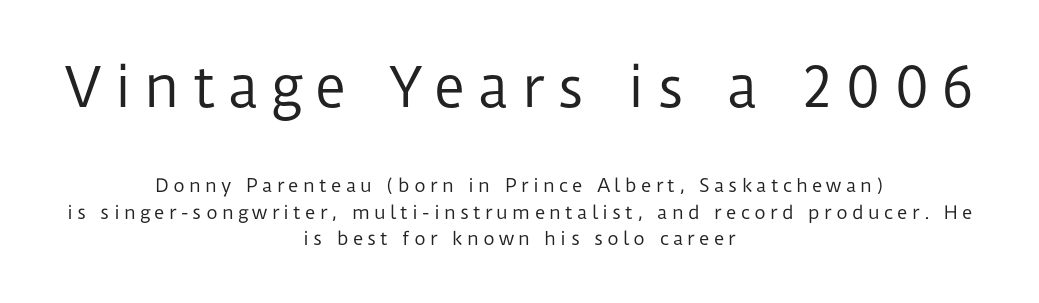
{"serif": "no", "italic": "no", "bold": "no", "weight": "regular", "width": "normal", "stroke_contrast": "low", "x_height": "medium", "monospaced": "no", "underline": "no", "align": "center", "line_spacing": "normal", "line_spacing_ratio": 1.45, "letter_spacing": "wide", "letter_spacing_em": 0.23, "larger_block": "first", "size_ratio": 3.0, "glyph_px": 54}
